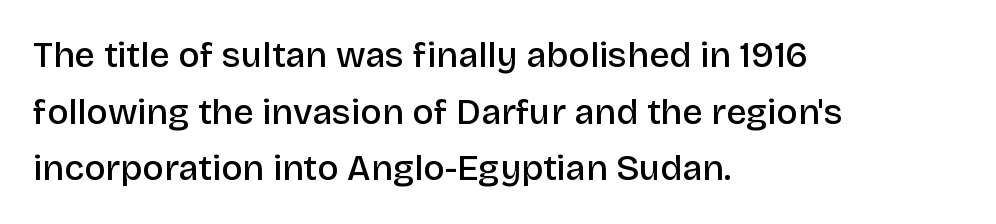
Glance below the letters and you will spot only blank space. Its strokes are somewhat broadened, the hallmark of semibold type. Horizontal bands of white between lines are of average thickness. Serifs: no, the terminals of the letterforms are clean. Proportional: the letters do not fall into vertical columns. The tracking reads as untouched default to a designer's eye.
